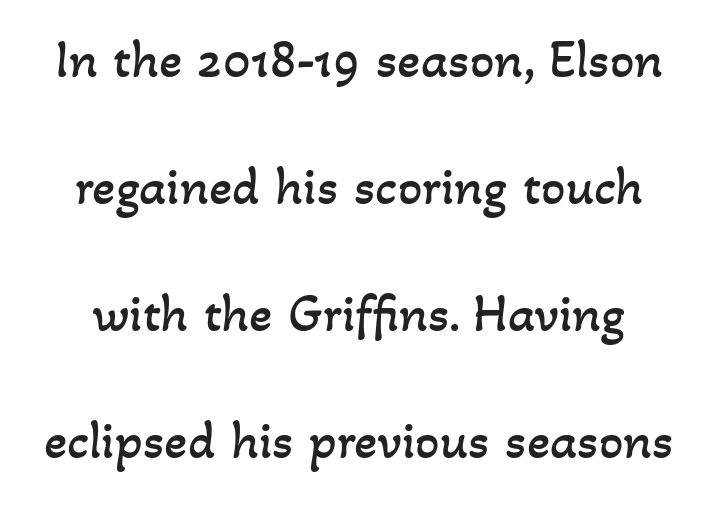
Q: Is the text bold? A: No.
Q: Is the text underlined? A: No.
Q: How is the paragraph aligned? A: Centered.
Q: Is the spacing between letters normal or unusually wide? A: Normal.
Q: Is the spacing between lines tight, normal or loose? A: Loose.
Q: Width (condensed, normal, or wide)? A: Normal.
Q: Stroke contrast? A: Low.
Q: x-height? A: Small.
Q: Monospaced? A: No.
